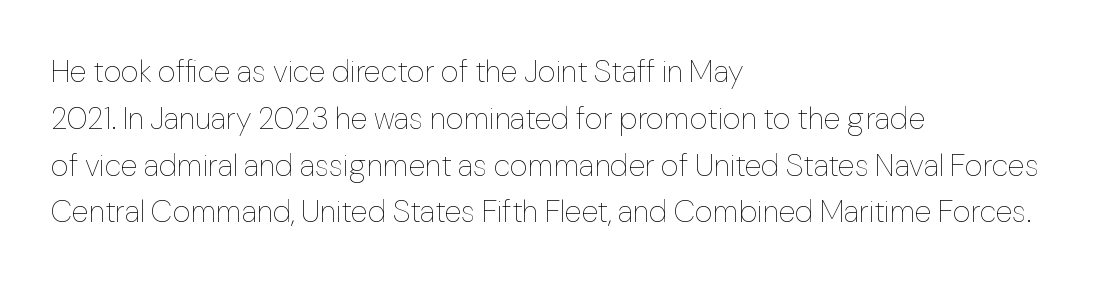
{"italic": "no", "bold": "no", "weight": "thin", "width": "normal", "stroke_contrast": "low", "x_height": "medium", "monospaced": "no", "underline": "no", "align": "left", "line_spacing": "normal", "line_spacing_ratio": 1.51, "letter_spacing": "normal", "letter_spacing_em": 0.0, "glyph_px": 31}
